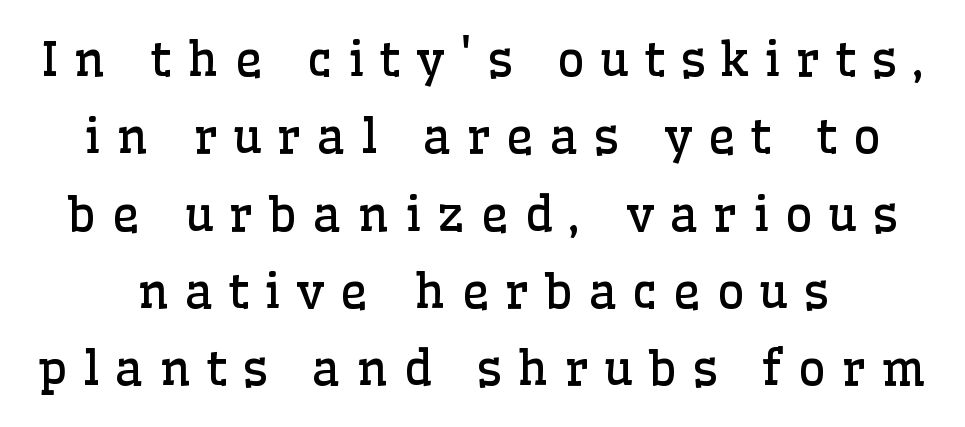
The image shows 48 px regular-weight serif type, upright; set normal line spacing (1.61x), unusually wide letter spacing (+0.33 em), not underlined; low stroke contrast and a medium x-height.
